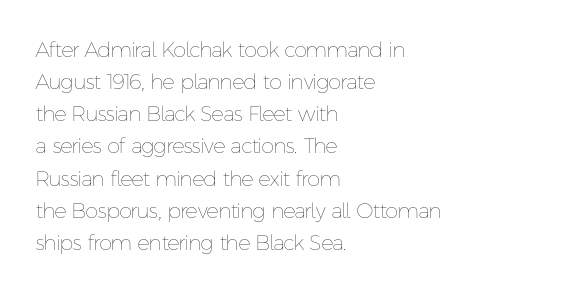
Is the block centered? No — it sits flush against the left margin. Honestly, the row spacing looks completely unremarkable. Check under the words: just untouched page. Ascenders rise straight up at ninety degrees. Nobody touched the tracking dial on this one.
